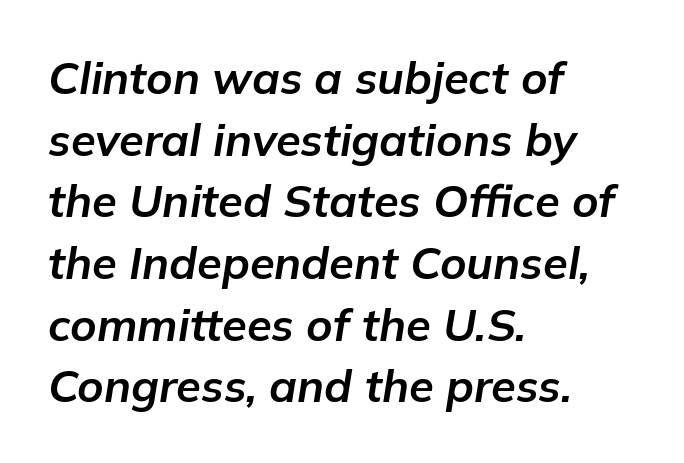
The image shows 45 px bold type, italic (leaning right); set left-aligned, normal line spacing (1.37x), normal letter spacing, not underlined; low stroke contrast and a medium x-height.
